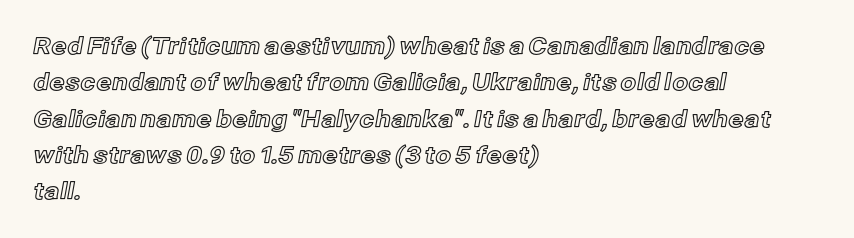
Honestly, the letter spacing is just normal — you wouldn't notice it. Short and long lines alike share a common starting point at left. Any mark beneath the type? The region is blank. Interline gaps are of average width in this sample.
